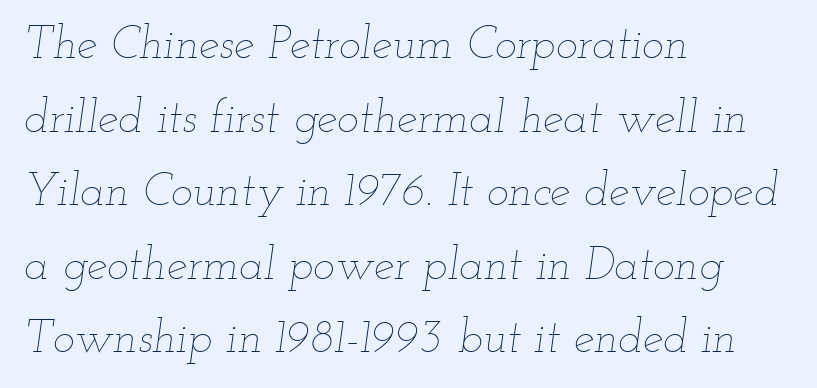
Q: Is the text bold? A: No.
Q: Is the text italic (slanted)? A: Yes, it leans right by about 12 degrees.
Q: Is the text underlined? A: No.
Q: How is the paragraph aligned? A: Left-aligned.
Q: Is the spacing between letters normal or unusually wide? A: Normal.
Q: Is the spacing between lines tight, normal or loose? A: Normal.
Q: Width (condensed, normal, or wide)? A: Wide.
Q: Stroke contrast? A: Low.
Q: x-height? A: Small.
Q: Monospaced? A: No.
